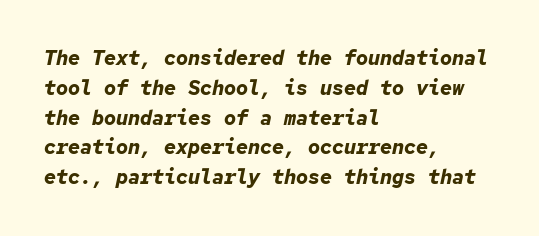
{"italic": "yes", "lean": "right", "slant_degrees": 12, "bold": "yes", "underline": "no", "align": "left", "line_spacing": "normal", "line_spacing_ratio": 1.49, "letter_spacing": "normal", "letter_spacing_em": 0.0, "glyph_px": 20}
